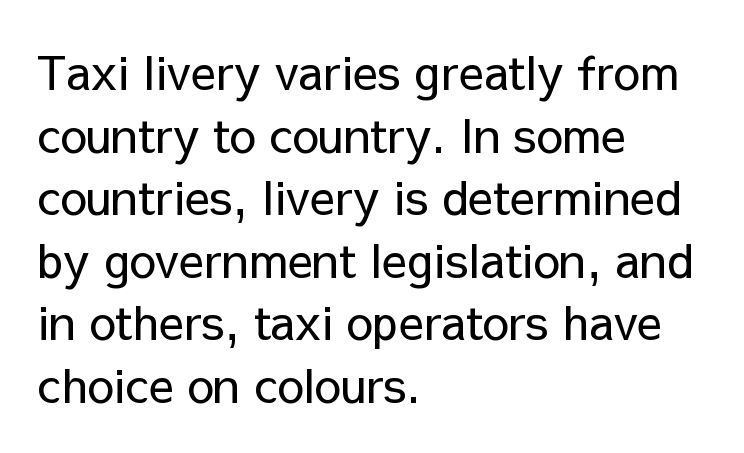
No feet cap the strokes, marking this as sans-serif type. Baseline-to-baseline distance is the conventional proportion of letter height. Summary of weight: not heavy and not bold. Italic? Not at all — the glyphs are vertical. Quick note: underline off. The typesetter chose a ragged-right arrangement here.
